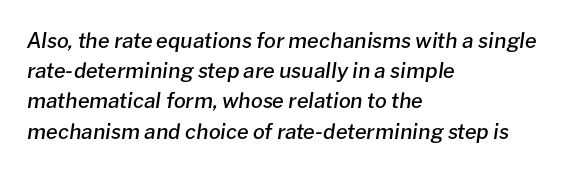
Q: Is the text bold? A: Semi-bold.
Q: Is the text italic (slanted)? A: Yes, it leans right by about 8 degrees.
Q: Is the text underlined? A: No.
Q: How is the paragraph aligned? A: Left-aligned.
Q: Is the spacing between letters normal or unusually wide? A: Normal.
Q: Is the spacing between lines tight, normal or loose? A: Normal.
